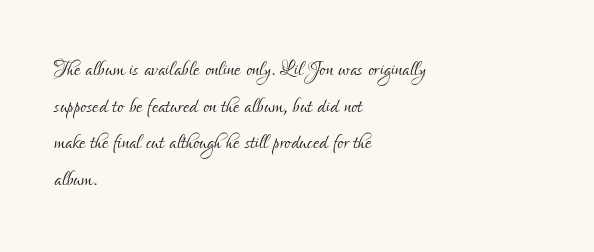
{"serif": "no", "bold": "no", "weight": "light", "width": "condensed", "stroke_contrast": "low", "x_height": "small", "monospaced": "no", "underline": "no", "align": "left", "line_spacing": "normal", "line_spacing_ratio": 1.31, "letter_spacing": "normal", "letter_spacing_em": 0.0, "glyph_px": 28}
